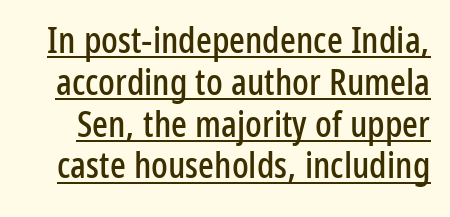
Proportional: the letters do not fall into vertical columns. Inter-character spacing is left at the font's built-in metrics. Check where the strokes stop: nothing finishes them off — pure sans. This is underlined copy, the kind a proofreader might mark for attention. The rendering uses a small line-height, squeezing the rows. Every character sits straight up, as roman type does.
